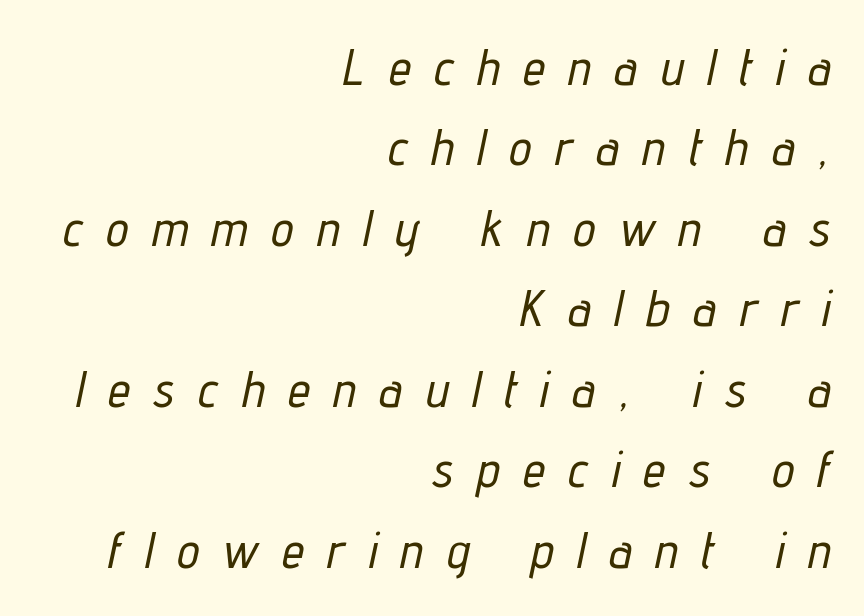
The ragged edge is on the left, which tells us the setting is flush right. What's the leading like? Ordinary, nothing unusual. The passage shown is typed in a proportional face where columns would drift. Letters rest on an invisible, unmarked baseline. The gaps between neighbouring characters are conspicuously large. Every character sits at an angle, as italics do.
